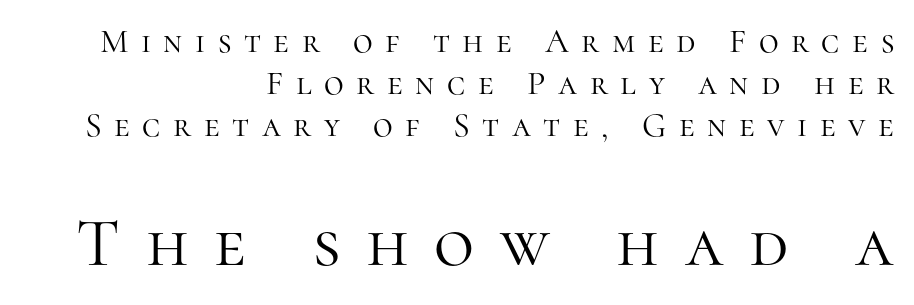
Inter-character spacing is expanded well beyond the font's built-in metrics. Character size in the trailing block exceeds that of the leading block. One-word summary of the alignment: right. Observe the serifs anchoring each vertical stroke in this sample.
